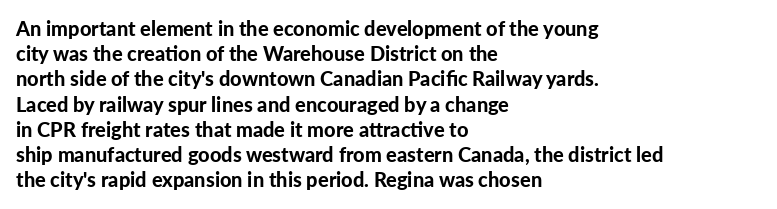
{"italic": "no", "bold": "yes", "underline": "no", "align": "left", "line_spacing": "normal", "line_spacing_ratio": 1.26, "letter_spacing": "normal", "letter_spacing_em": 0.0, "glyph_px": 20}
